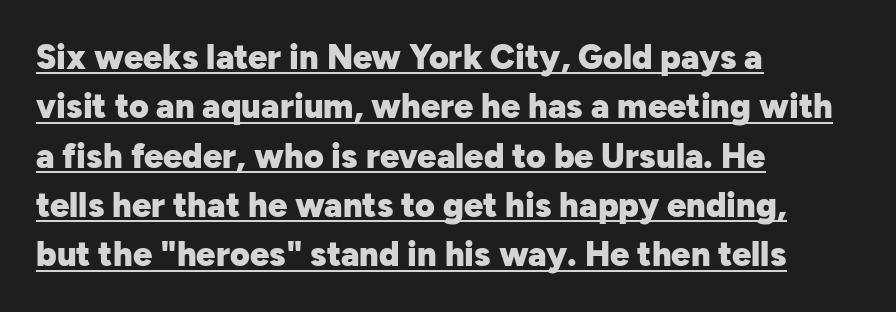
The image shows 34 px heavy sans-serif type, upright; set left-aligned, normal line spacing (1.45x), normal letter spacing, underlined; low stroke contrast and a medium x-height.
